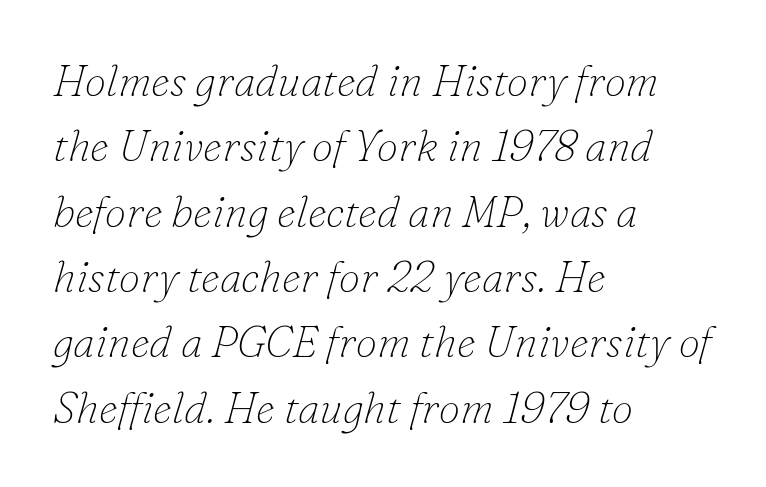
The image shows 43 px thin serif type, italic (leaning right); set left-aligned, normal line spacing (1.52x), normal letter spacing, not underlined; low stroke contrast and a small x-height.
